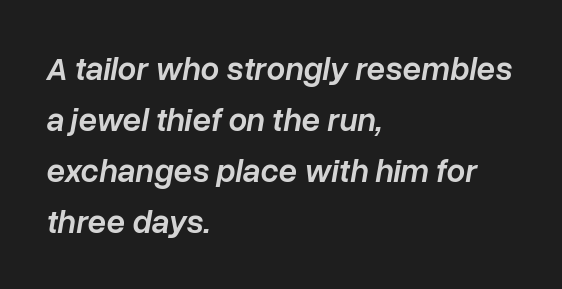
The image shows 33 px semibold type, italic (leaning right); set left-aligned, normal line spacing (1.55x), normal letter spacing, not underlined; low stroke contrast and a medium x-height.
